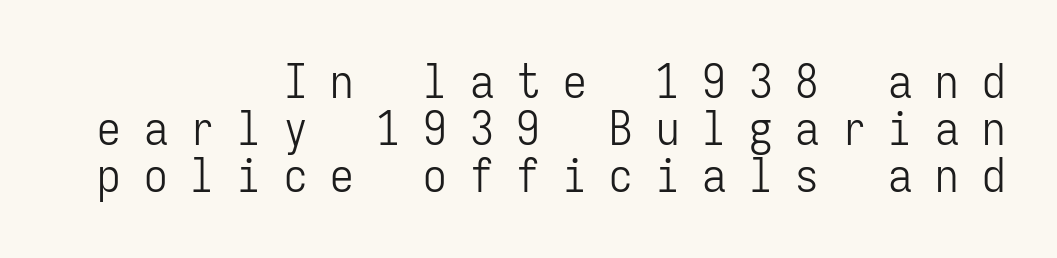
Q: Is the text bold? A: No.
Q: Is the text italic (slanted)? A: No, it is upright.
Q: Is the typeface a serif or a sans-serif typeface? A: Sans-serif.
Q: Is the text underlined? A: No.
Q: How is the paragraph aligned? A: Right-aligned.
Q: Is the spacing between letters normal or unusually wide? A: Unusually wide.
Q: Is the spacing between lines tight, normal or loose? A: Tight.
Q: Width (condensed, normal, or wide)? A: Condensed.
Q: Stroke contrast? A: Low.
Q: x-height? A: Medium.
Q: Monospaced? A: Yes.
